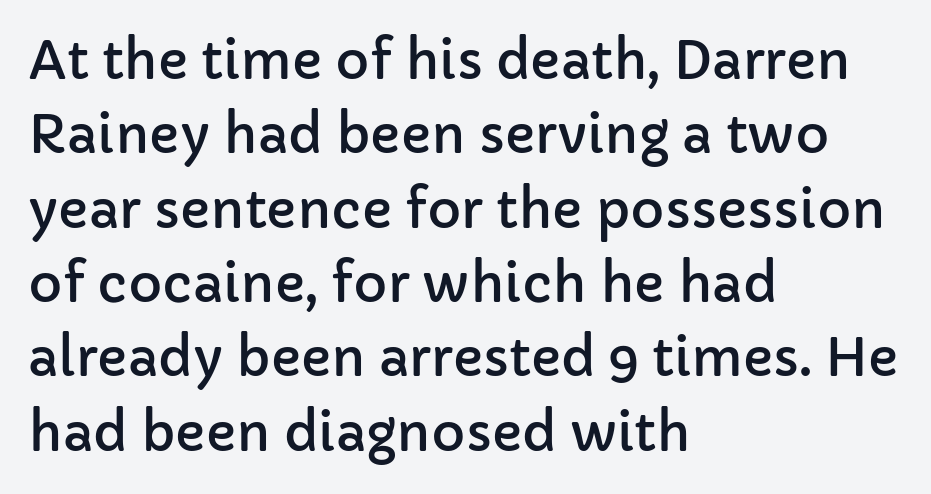
The image shows 52 px sans-serif type, upright; set left-aligned, normal line spacing (1.43x), normal letter spacing, not underlined; low stroke contrast and a medium x-height.
